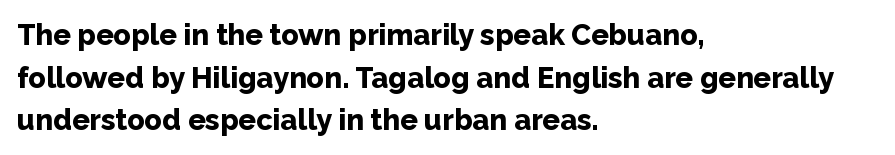
The image shows 29 px bold sans-serif type, upright; set left-aligned, normal line spacing (1.47x), normal letter spacing, not underlined; low stroke contrast and a medium x-height.
